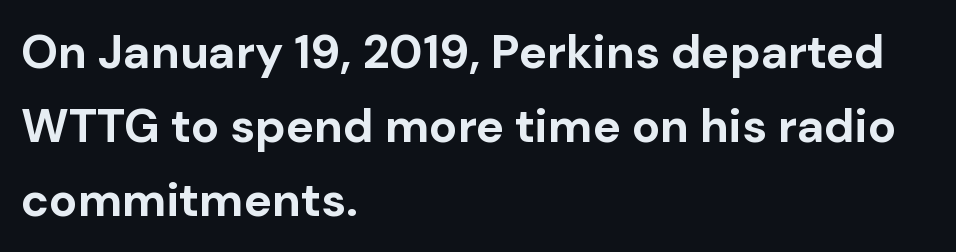
The image shows 47 px bold sans-serif type, upright; set left-aligned, normal line spacing (1.57x), normal letter spacing, not underlined; low stroke contrast and a medium x-height.
